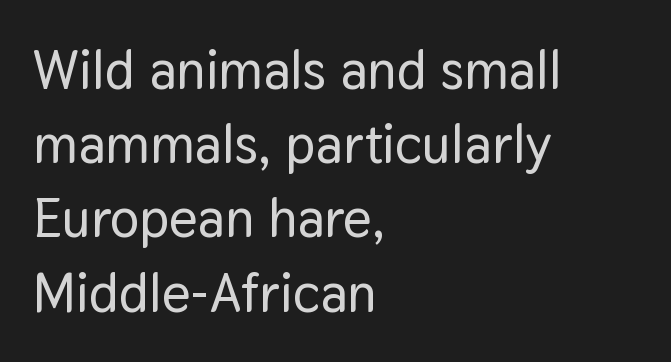
{"serif": "no", "italic": "no", "width": "normal", "stroke_contrast": "low", "x_height": "medium", "monospaced": "no", "underline": "no", "align": "left", "line_spacing": "normal", "line_spacing_ratio": 1.35, "letter_spacing": "normal", "letter_spacing_em": 0.0, "glyph_px": 55}
